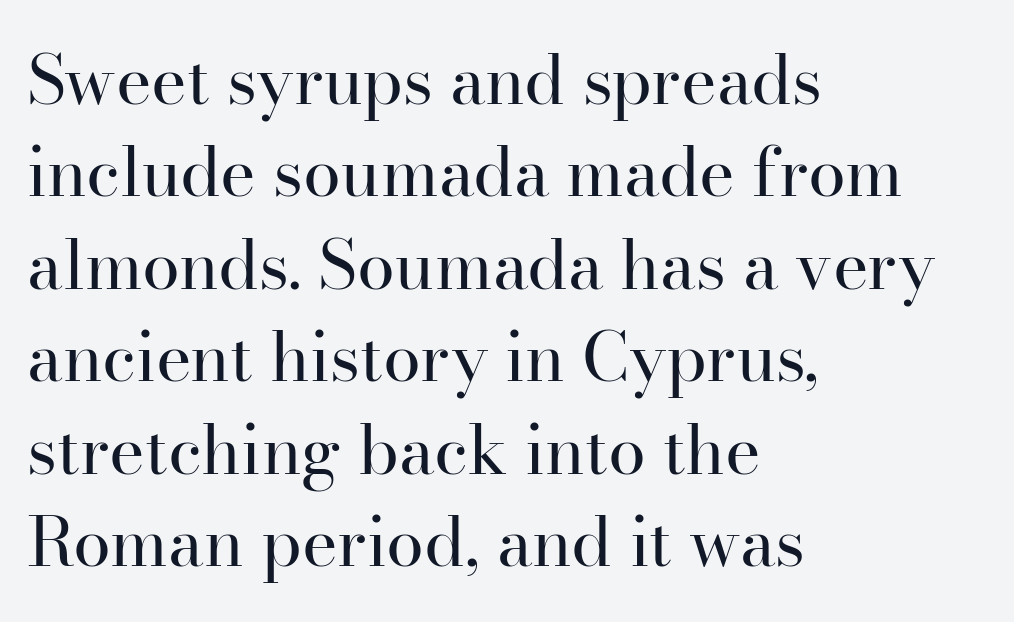
Q: Is the text bold? A: No.
Q: Is the text italic (slanted)? A: No, it is upright.
Q: Is the typeface a serif or a sans-serif typeface? A: Serif.
Q: Is the text underlined? A: No.
Q: How is the paragraph aligned? A: Left-aligned.
Q: Is the spacing between letters normal or unusually wide? A: Normal.
Q: Is the spacing between lines tight, normal or loose? A: Normal.
Q: Width (condensed, normal, or wide)? A: Normal.
Q: Stroke contrast? A: High.
Q: x-height? A: Small.
Q: Monospaced? A: No.
